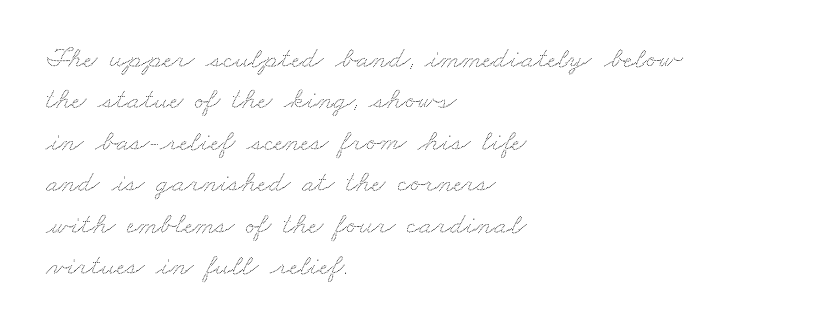
Reading down the block, your eye returns to a fixed left position each line. Anything drawn beneath the words? Only blank space. These lines are rendered in a variable-pitch font. The passage shown has conventional tracking throughout.
